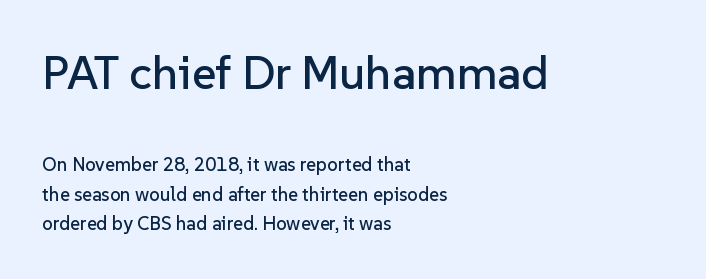
Q: Is the text italic (slanted)? A: No, it is upright.
Q: Is the typeface a serif or a sans-serif typeface? A: Sans-serif.
Q: Is the text underlined? A: No.
Q: How is the paragraph aligned? A: Left-aligned.
Q: Is the spacing between letters normal or unusually wide? A: Normal.
Q: Is the spacing between lines tight, normal or loose? A: Normal.
Q: Which block of text is set in a larger size, the first (top) or the second (bottom)? A: The first (top) one.
Q: Width (condensed, normal, or wide)? A: Normal.
Q: Stroke contrast? A: Low.
Q: x-height? A: Medium.
Q: Monospaced? A: No.
